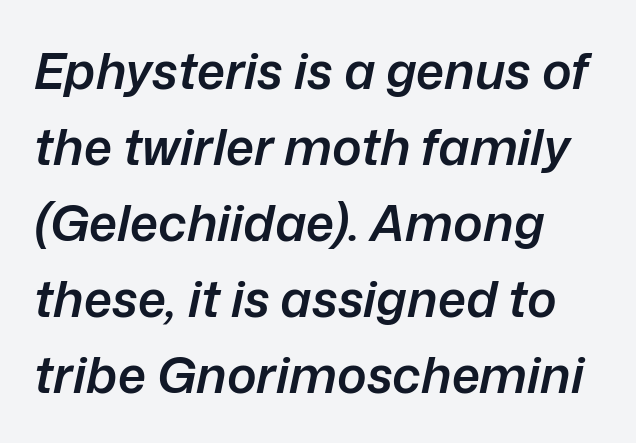
{"italic": "yes", "lean": "right", "slant_degrees": 12, "bold": "semi", "weight": "semibold", "width": "normal", "stroke_contrast": "low", "x_height": "medium", "monospaced": "no", "underline": "no", "align": "left", "line_spacing": "normal", "line_spacing_ratio": 1.52, "letter_spacing": "normal", "letter_spacing_em": 0.0, "glyph_px": 50}
